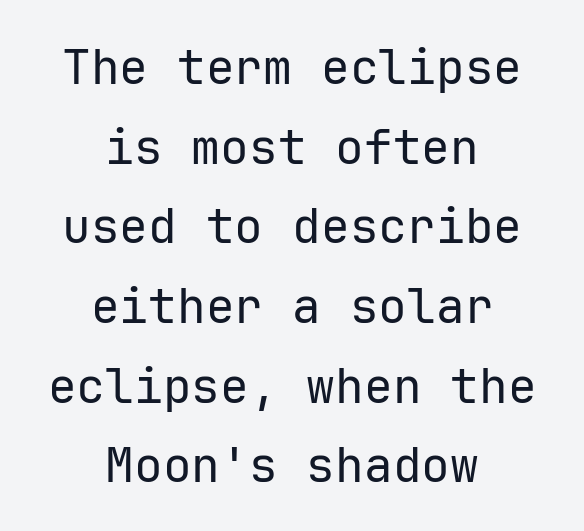
The image shows 48 px regular-weight sans-serif type, upright; set centered, normal line spacing (1.66x), normal letter spacing, not underlined; low stroke contrast and a medium x-height.
